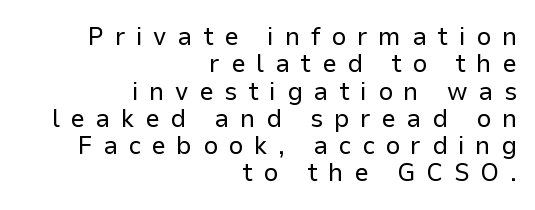
Q: Is the text bold? A: No.
Q: Is the text italic (slanted)? A: No, it is upright.
Q: Is the text underlined? A: No.
Q: How is the paragraph aligned? A: Right-aligned.
Q: Is the spacing between letters normal or unusually wide? A: Unusually wide.
Q: Is the spacing between lines tight, normal or loose? A: Tight.
